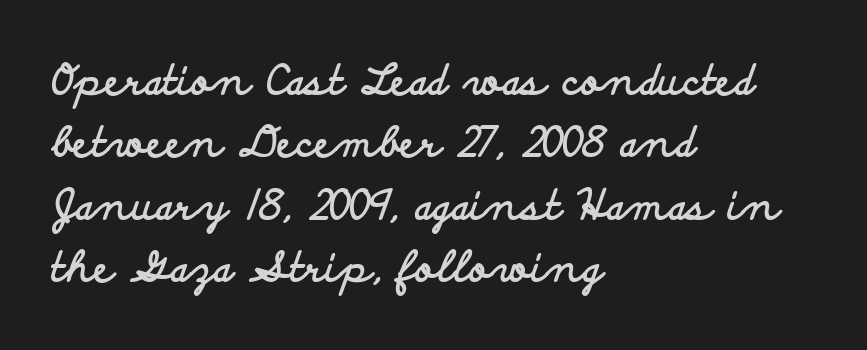
{"serif": "no", "bold": "yes", "weight": "bold", "width": "wide", "stroke_contrast": "low", "x_height": "small", "monospaced": "no", "underline": "no", "align": "left", "line_spacing": "normal", "line_spacing_ratio": 1.52, "letter_spacing": "normal", "letter_spacing_em": 0.0, "glyph_px": 41}
